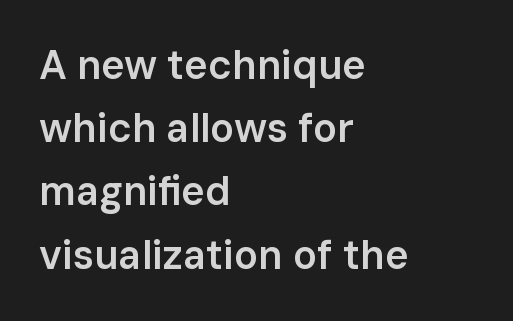
The image shows 40 px semibold sans-serif type, upright; set left-aligned, normal line spacing (1.58x), normal letter spacing, not underlined; low stroke contrast and a medium x-height.
